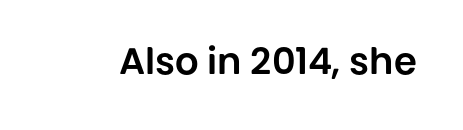
{"serif": "no", "italic": "no", "width": "normal", "stroke_contrast": "low", "x_height": "large", "monospaced": "no", "underline": "no", "letter_spacing": "normal", "letter_spacing_em": 0.0, "glyph_px": 37}
